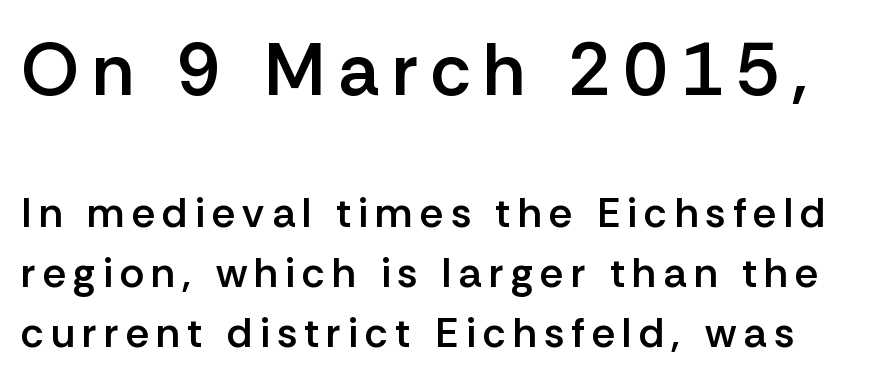
Q: Is the text bold? A: Semi-bold.
Q: Is the text italic (slanted)? A: No, it is upright.
Q: Is the typeface a serif or a sans-serif typeface? A: Sans-serif.
Q: Is the text underlined? A: No.
Q: Is the spacing between lines tight, normal or loose? A: Normal.
Q: Which block of text is set in a larger size, the first (top) or the second (bottom)? A: The first (top) one.
Q: Width (condensed, normal, or wide)? A: Normal.
Q: Stroke contrast? A: Low.
Q: x-height? A: Medium.
Q: Monospaced? A: No.
